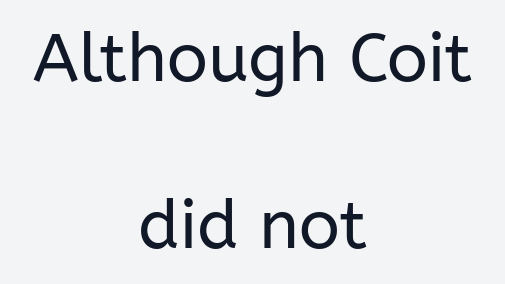
Q: Is the text bold? A: No.
Q: Is the text italic (slanted)? A: No, it is upright.
Q: Is the typeface a serif or a sans-serif typeface? A: Sans-serif.
Q: Is the text underlined? A: No.
Q: How is the paragraph aligned? A: Centered.
Q: Is the spacing between letters normal or unusually wide? A: Normal.
Q: Is the spacing between lines tight, normal or loose? A: Loose.
Q: Width (condensed, normal, or wide)? A: Normal.
Q: Stroke contrast? A: Low.
Q: x-height? A: Medium.
Q: Monospaced? A: No.
